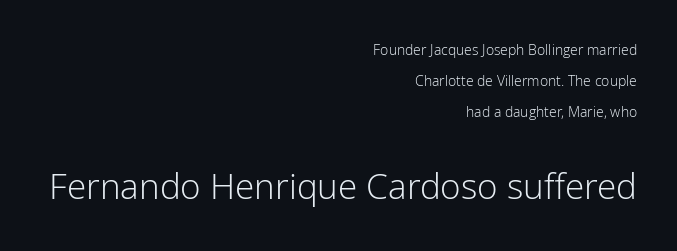
Q: Is the text bold? A: No.
Q: Is the text italic (slanted)? A: No, it is upright.
Q: Is the typeface a serif or a sans-serif typeface? A: Sans-serif.
Q: Is the text underlined? A: No.
Q: How is the paragraph aligned? A: Right-aligned.
Q: Is the spacing between letters normal or unusually wide? A: Normal.
Q: Is the spacing between lines tight, normal or loose? A: Loose.
Q: Which block of text is set in a larger size, the first (top) or the second (bottom)? A: The second (bottom) one.
Q: Width (condensed, normal, or wide)? A: Normal.
Q: Stroke contrast? A: Low.
Q: x-height? A: Medium.
Q: Monospaced? A: No.
